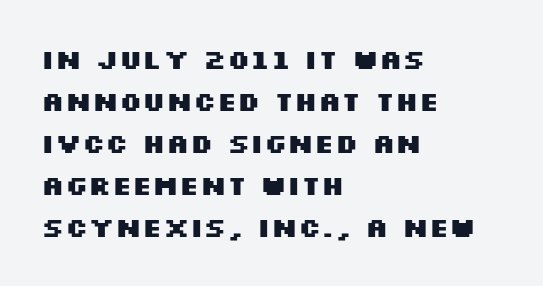
Nothing unusual about the tracking: characters are spaced as the font intends. Layout note: lines flush left. Does the lettering tilt? It doesn't — this is upright. The characters look thick and weighty, a clear bold. If you measured baseline to baseline, you'd find a middling distance. Underlining? Definitely not there.
